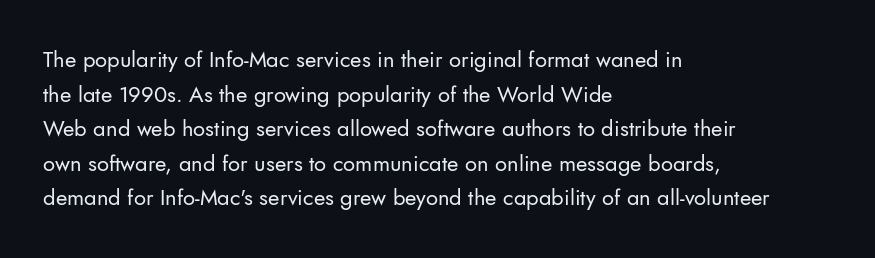
{"italic": "no", "bold": "no", "underline": "no", "align": "left", "line_spacing": "normal", "line_spacing_ratio": 1.57, "letter_spacing": "normal", "letter_spacing_em": 0.0, "glyph_px": 22}
